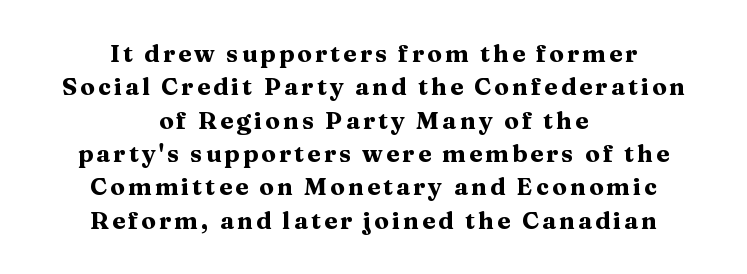
Q: Is the text bold? A: Yes.
Q: Is the text italic (slanted)? A: No, it is upright.
Q: Is the text underlined? A: No.
Q: How is the paragraph aligned? A: Centered.
Q: Is the spacing between lines tight, normal or loose? A: Normal.
